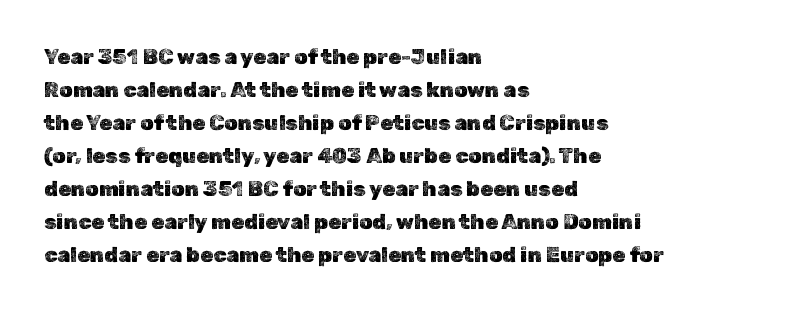
Q: Is the text italic (slanted)? A: No, it is upright.
Q: Is the text underlined? A: No.
Q: How is the paragraph aligned? A: Left-aligned.
Q: Is the spacing between letters normal or unusually wide? A: Normal.
Q: Is the spacing between lines tight, normal or loose? A: Normal.
